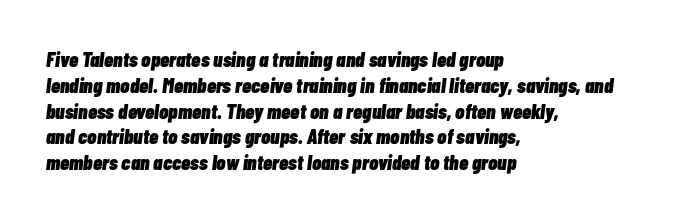
A dark, heavy texture on the line: the type is bold. Just letters on the line, the space beneath them empty. Caption: multi-line text, flush left, ragged right. There is no visible air inserted between adjacent glyphs. Does the lettering tilt? It does — this is italic.
